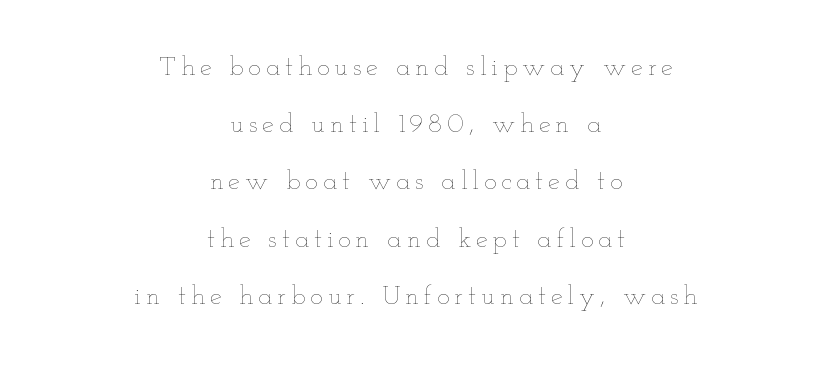
The image shows 27 px text type, upright; set centered, loose line spacing (2.12x), not underlined.
